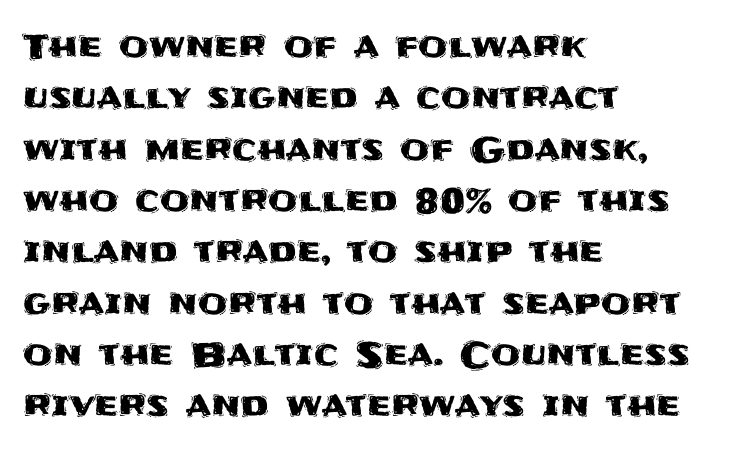
The image shows 34 px sans-serif type, upright; set left-aligned, normal line spacing (1.51x), normal letter spacing, not underlined; medium stroke contrast and a large x-height.
